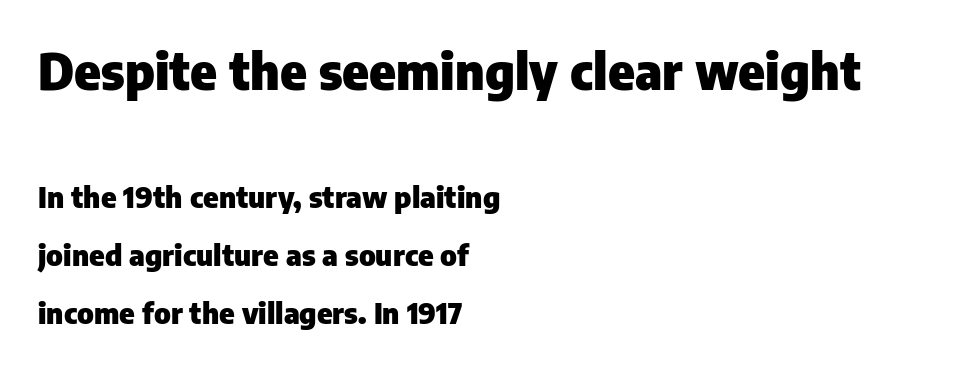
Q: Is the text bold? A: Yes.
Q: Is the text italic (slanted)? A: No, it is upright.
Q: Is the typeface a serif or a sans-serif typeface? A: Sans-serif.
Q: Is the text underlined? A: No.
Q: How is the paragraph aligned? A: Left-aligned.
Q: Is the spacing between letters normal or unusually wide? A: Normal.
Q: Is the spacing between lines tight, normal or loose? A: Loose.
Q: Which block of text is set in a larger size, the first (top) or the second (bottom)? A: The first (top) one.
Q: Width (condensed, normal, or wide)? A: Normal.
Q: Stroke contrast? A: Low.
Q: x-height? A: Medium.
Q: Monospaced? A: No.
